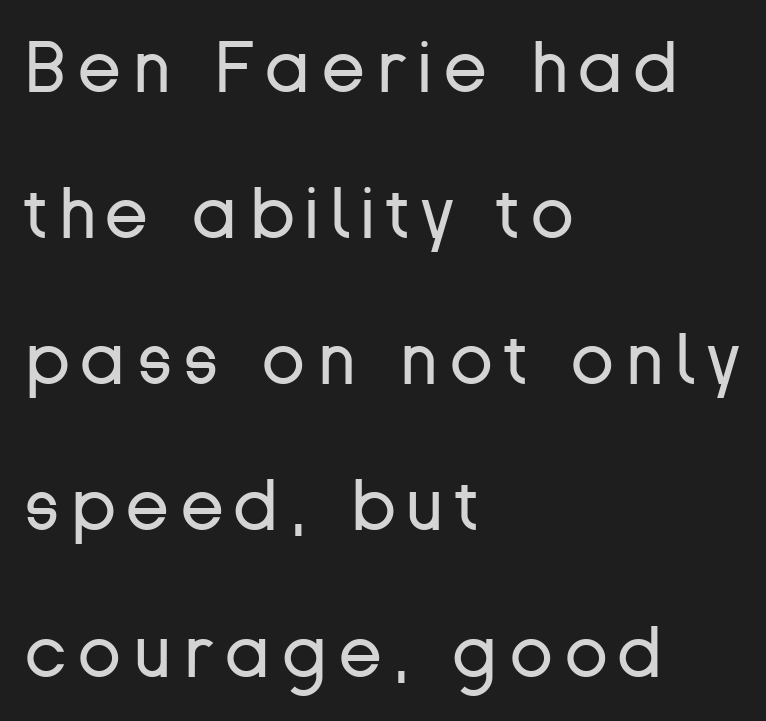
Stems and bowls with no extra thickness — not bold. This is the regular roman posture of the typeface. The typeface chosen for these lines omits serifs. Here the designer chose a conventional face with non-uniform glyph widths.
